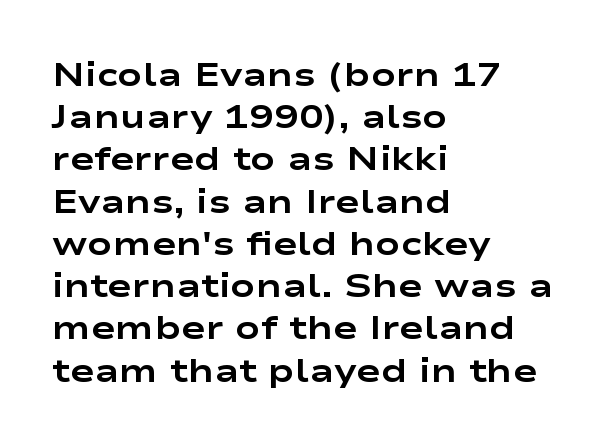
The space beneath each line is pristine and unruled. To sum up the face: it is a sans, with no serifs. Spacing between characters is what you'd get straight out of the box. Look at the stroke-to-counter ratio: heavy, a bold. Rows of type keep a routine distance in the vertical direction.
